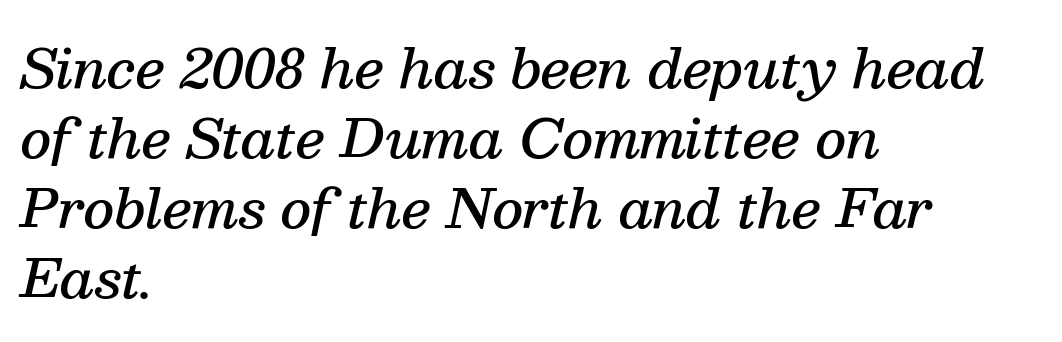
{"serif": "yes", "italic": "yes", "lean": "right", "slant_degrees": 13, "bold": "semi", "weight": "semibold", "width": "normal", "stroke_contrast": "medium", "x_height": "medium", "monospaced": "no", "underline": "no", "align": "left", "line_spacing": "normal", "line_spacing_ratio": 1.32, "letter_spacing": "normal", "letter_spacing_em": 0.0, "glyph_px": 53}
